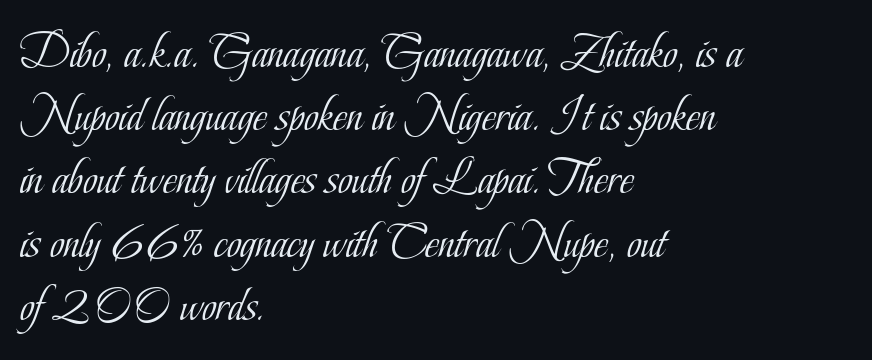
Q: Is the text bold? A: No.
Q: Is the text italic (slanted)? A: Yes.
Q: Is the typeface a serif or a sans-serif typeface? A: Serif.
Q: Is the text underlined? A: No.
Q: How is the paragraph aligned? A: Left-aligned.
Q: Is the spacing between letters normal or unusually wide? A: Normal.
Q: Is the spacing between lines tight, normal or loose? A: Normal.
Q: Width (condensed, normal, or wide)? A: Condensed.
Q: Stroke contrast? A: Low.
Q: x-height? A: Small.
Q: Monospaced? A: No.
